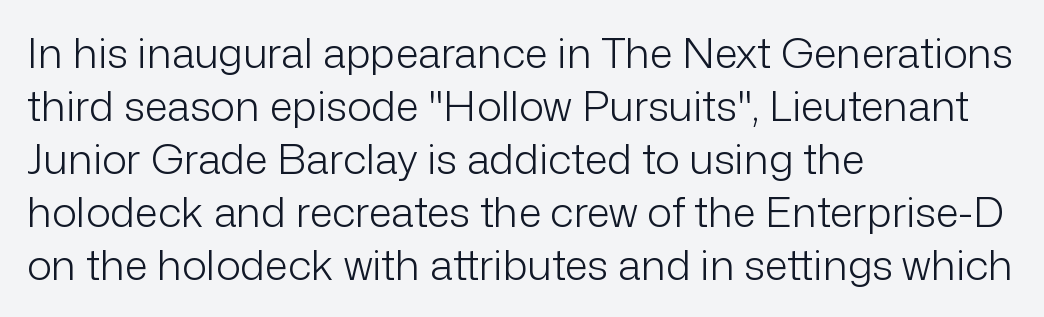
Q: Is the text bold? A: No.
Q: Is the text italic (slanted)? A: No, it is upright.
Q: Is the typeface a serif or a sans-serif typeface? A: Sans-serif.
Q: Is the text underlined? A: No.
Q: How is the paragraph aligned? A: Left-aligned.
Q: Is the spacing between letters normal or unusually wide? A: Normal.
Q: Is the spacing between lines tight, normal or loose? A: Normal.
Q: Width (condensed, normal, or wide)? A: Normal.
Q: Stroke contrast? A: Low.
Q: x-height? A: Medium.
Q: Monospaced? A: No.
